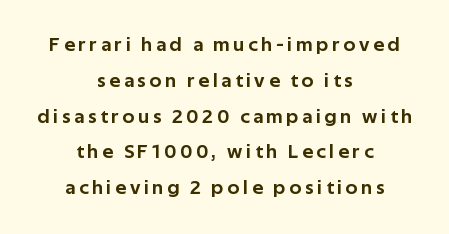
Q: Is the text italic (slanted)? A: No, it is upright.
Q: Is the text underlined? A: No.
Q: How is the paragraph aligned? A: Centered.
